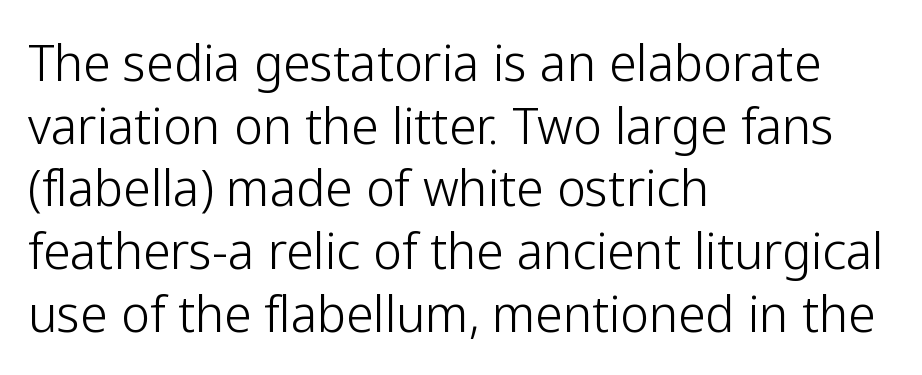
Q: Is the text bold? A: No.
Q: Is the text italic (slanted)? A: No, it is upright.
Q: Is the typeface a serif or a sans-serif typeface? A: Sans-serif.
Q: Is the text underlined? A: No.
Q: How is the paragraph aligned? A: Left-aligned.
Q: Is the spacing between letters normal or unusually wide? A: Normal.
Q: Is the spacing between lines tight, normal or loose? A: Normal.
Q: Width (condensed, normal, or wide)? A: Normal.
Q: Stroke contrast? A: Low.
Q: x-height? A: Medium.
Q: Monospaced? A: No.
